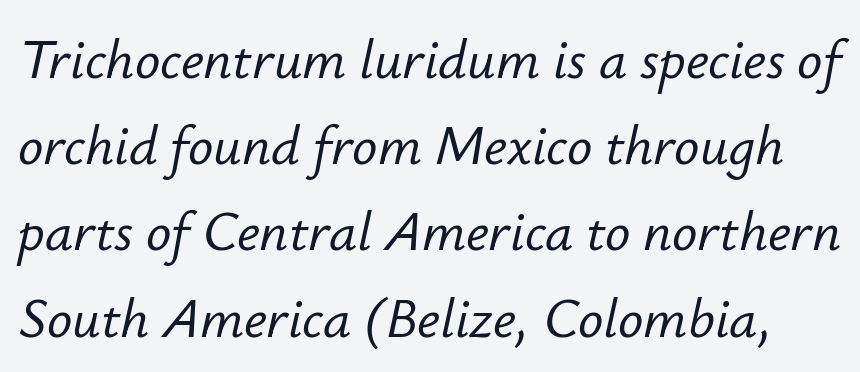
The image shows 56 px text type, italic (leaning right); set normal line spacing (1.54x), normal letter spacing, not underlined; low stroke contrast and a small x-height.
